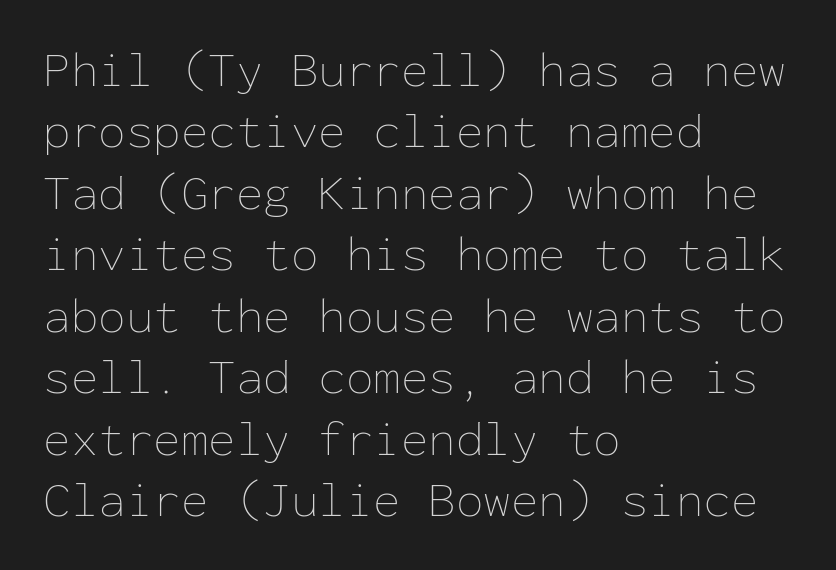
{"italic": "no", "bold": "no", "weight": "thin", "width": "normal", "stroke_contrast": "low", "x_height": "medium", "monospaced": "yes", "underline": "no", "align": "left", "line_spacing_ratio": 1.23, "letter_spacing": "normal", "letter_spacing_em": 0.0, "glyph_px": 50}
